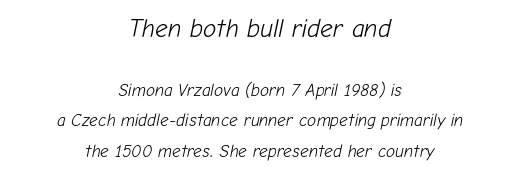
No extra tracking has been applied to these lines. Anything drawn beneath the words? Only blank space. Which chunk is bigger? The first one — the top block dwarfs the bottom. Does the copy run flush right? No — it is centered line by line. Slanted lettering throughout.
